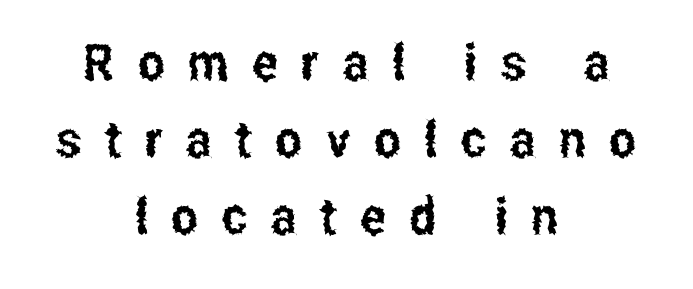
The image shows 51 px condensed sans-serif type, upright; set centered, normal line spacing (1.51x), unusually wide letter spacing (+0.46 em), not underlined; low stroke contrast and a medium x-height.
